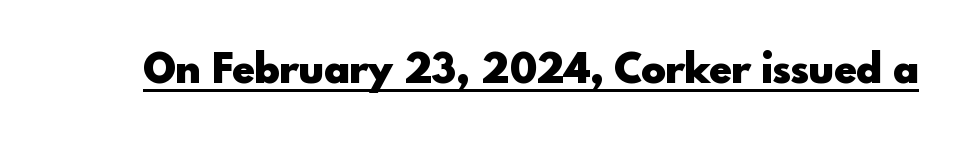
This sample uses an upright cut, with every glyph sitting square on the baseline. You could not count columns in this text — the font is proportionally spaced. These lines keep a tight, regular rhythm from letter to letter. The font is running at its bold setting. A baseline rule has been typeset under these characters. Note: no serifs on the glyphs.
